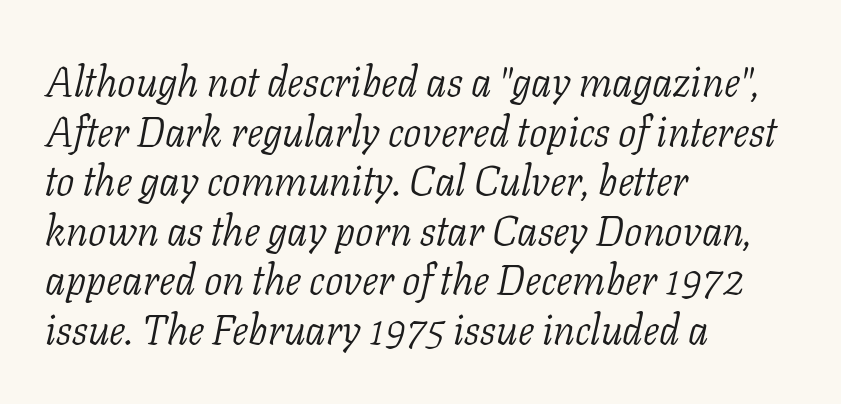
{"serif": "yes", "italic": "yes", "lean": "right", "slant_degrees": 11, "bold": "no", "weight": "light", "width": "normal", "stroke_contrast": "low", "x_height": "medium", "monospaced": "no", "underline": "no", "align": "left", "line_spacing_ratio": 1.21, "letter_spacing": "normal", "letter_spacing_em": 0.0, "glyph_px": 41}
